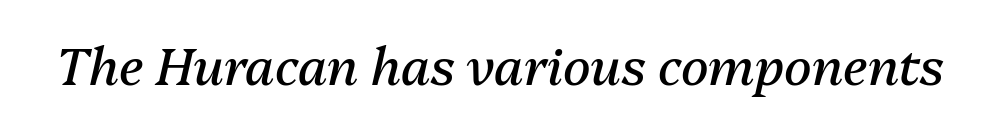
Q: Is the text bold? A: No.
Q: Is the text italic (slanted)? A: Yes, it leans right by about 13 degrees.
Q: Is the text underlined? A: No.
Q: Is the spacing between letters normal or unusually wide? A: Normal.
Q: Width (condensed, normal, or wide)? A: Normal.
Q: Stroke contrast? A: Medium.
Q: x-height? A: Medium.
Q: Monospaced? A: No.
